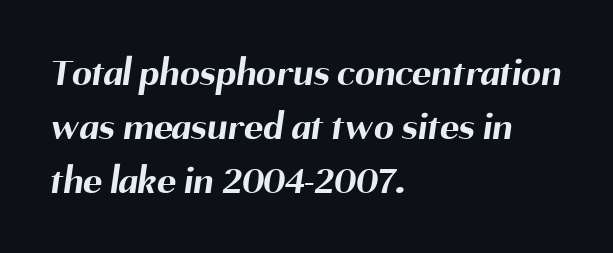
Q: Is the text bold? A: Yes.
Q: Is the typeface a serif or a sans-serif typeface? A: Sans-serif.
Q: Is the text underlined? A: No.
Q: How is the paragraph aligned? A: Left-aligned.
Q: Is the spacing between letters normal or unusually wide? A: Normal.
Q: Is the spacing between lines tight, normal or loose? A: Normal.
Q: Width (condensed, normal, or wide)? A: Normal.
Q: Stroke contrast? A: Medium.
Q: x-height? A: Medium.
Q: Monospaced? A: No.
